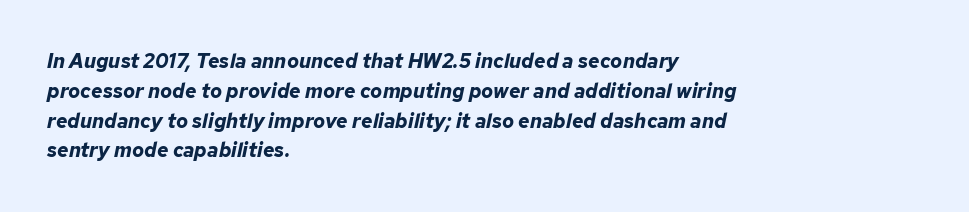
Q: Is the text bold? A: Yes.
Q: Is the text italic (slanted)? A: Yes, it leans right by about 12 degrees.
Q: Is the text underlined? A: No.
Q: How is the paragraph aligned? A: Left-aligned.
Q: Is the spacing between letters normal or unusually wide? A: Normal.
Q: Is the spacing between lines tight, normal or loose? A: Normal.
